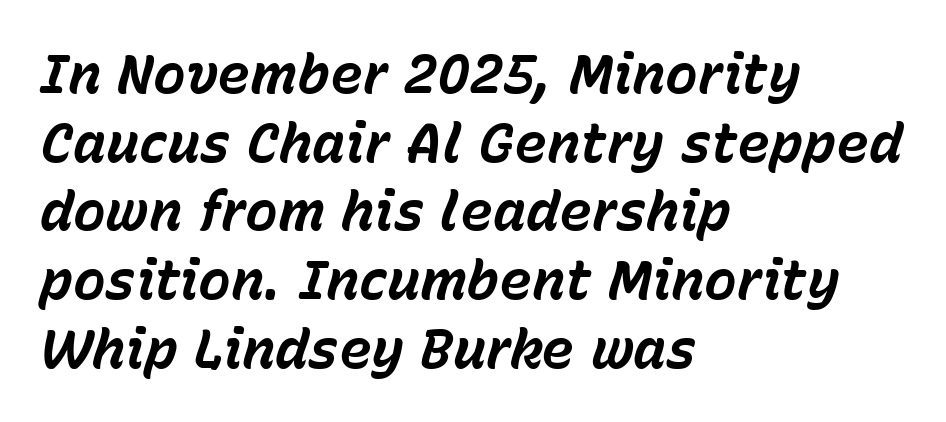
Does the lettering tilt? It does — this is italic. A dark, heavy texture on the line: the type is bold. Glyph-to-glyph distance matches everyday printed text. Just letters on the line, the space beneath them empty. All the whitespace from short lines collects on the right. Quick note: interline space is typical.
